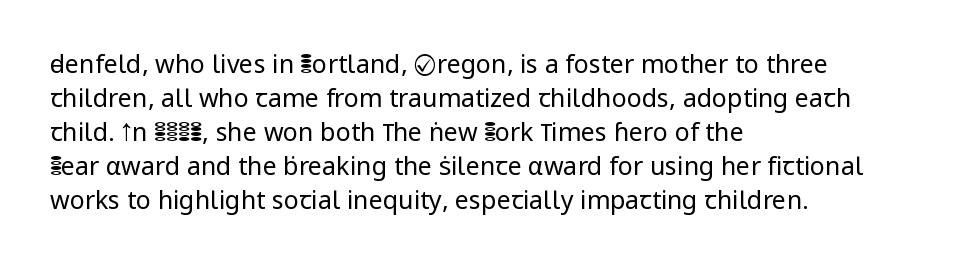
Q: Is the text bold? A: No.
Q: Is the text italic (slanted)? A: No, it is upright.
Q: Is the text underlined? A: No.
Q: How is the paragraph aligned? A: Left-aligned.
Q: Is the spacing between letters normal or unusually wide? A: Normal.
Q: Is the spacing between lines tight, normal or loose? A: Normal.
